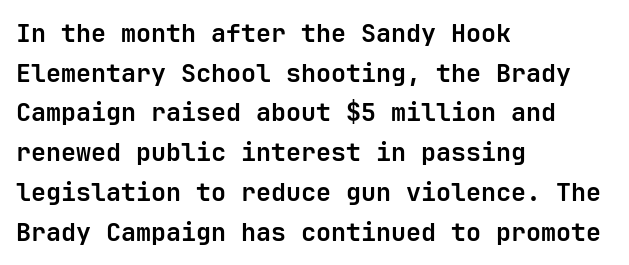
The image shows 25 px bold type, upright; set left-aligned, normal line spacing (1.59x), normal letter spacing, not underlined.
